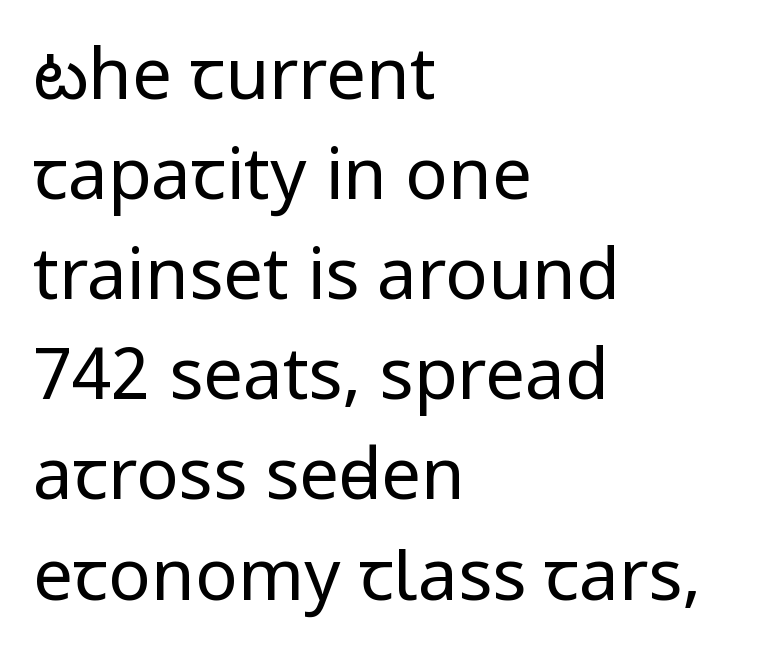
{"serif": "no", "italic": "no", "bold": "no", "weight": "regular", "width": "condensed", "stroke_contrast": "low", "underline": "no", "align": "left", "line_spacing": "normal", "line_spacing_ratio": 1.41, "letter_spacing": "normal", "letter_spacing_em": 0.0, "glyph_px": 71}
